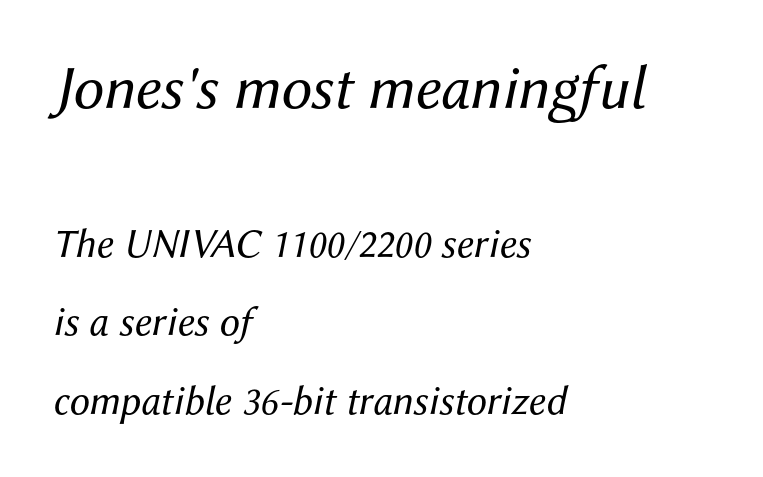
{"italic": "yes", "lean": "right", "slant_degrees": 12, "bold": "no", "weight": "regular", "width": "normal", "stroke_contrast": "medium", "x_height": "medium", "monospaced": "no", "underline": "no", "align": "left", "line_spacing": "loose", "line_spacing_ratio": 1.91, "letter_spacing": "normal", "letter_spacing_em": 0.0, "larger_block": "first", "size_ratio": 1.51, "glyph_px": 62}
